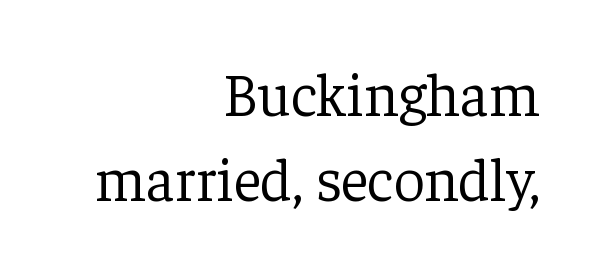
The image shows 61 px light serif type, upright; set right-aligned, normal line spacing (1.4x), normal letter spacing, not underlined; low stroke contrast and a medium x-height.
